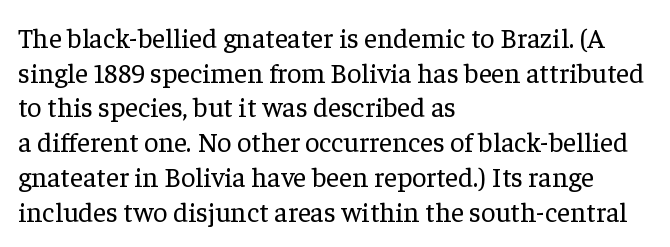
The image shows 28 px regular-weight serif type, upright; set left-aligned, line spacing 1.24x, normal letter spacing, not underlined; low stroke contrast and a medium x-height.
